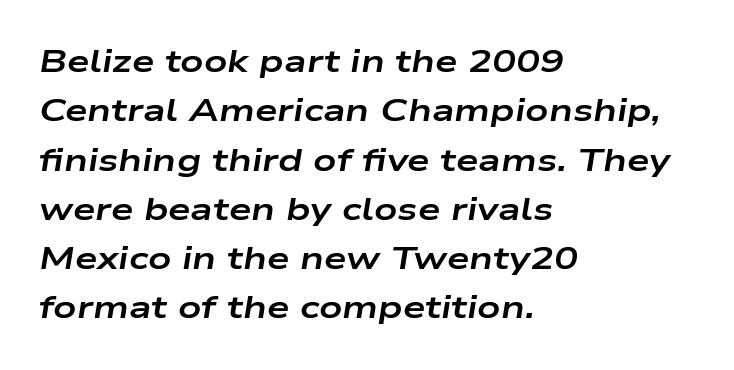
The image shows 32 px bold, wide type, italic (leaning right); set left-aligned, normal line spacing (1.54x), normal letter spacing, not underlined; low stroke contrast and a medium x-height.
